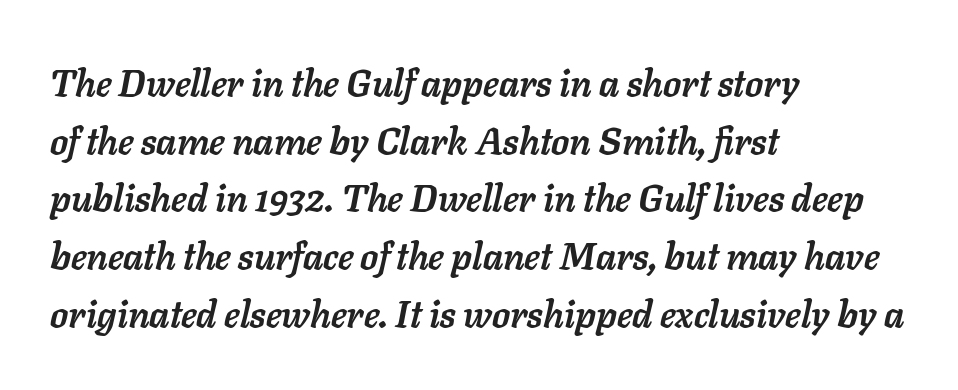
It's the slanting kind of type. Nothing unusual about the tracking: characters are spaced as the font intends. The string is rendered with underlining switched off. Character widths vary here, with narrow letters taking less room than wide ones. Line starts are locked; line ends wander. Is there much room between lines? A standard amount, neither cramped nor airy.
